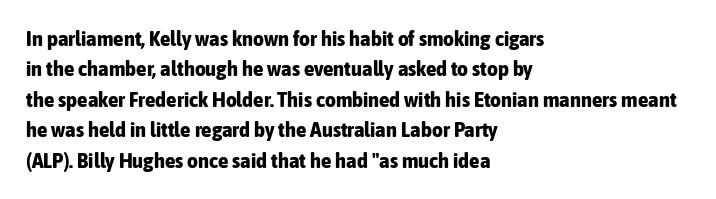
The image shows 21 px bold type, upright; set left-aligned, normal line spacing (1.45x), normal letter spacing, not underlined.
